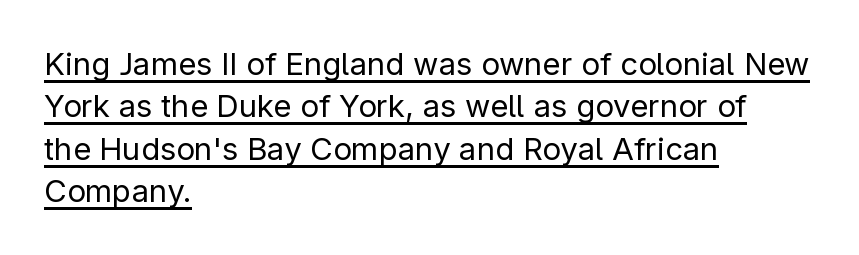
{"serif": "no", "italic": "no", "bold": "no", "weight": "regular", "width": "normal", "stroke_contrast": "low", "x_height": "medium", "monospaced": "no", "underline": "yes", "align": "left", "line_spacing": "normal", "line_spacing_ratio": 1.37, "letter_spacing": "normal", "letter_spacing_em": 0.0, "glyph_px": 31}
